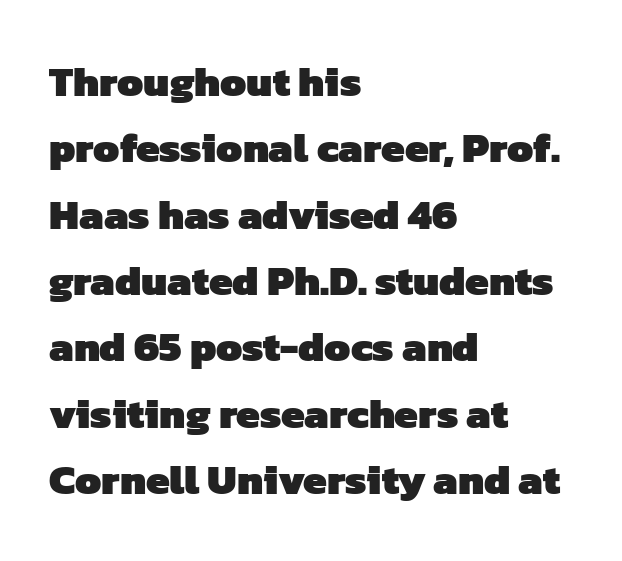
The image shows 42 px heavy sans-serif type; set left-aligned, normal line spacing (1.58x), normal letter spacing, not underlined; low stroke contrast and a medium x-height.
